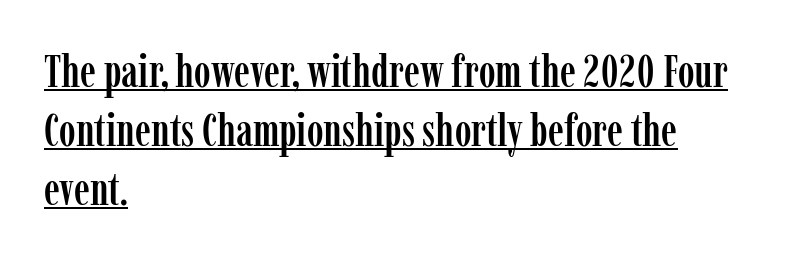
Q: Is the text italic (slanted)? A: No, it is upright.
Q: Is the typeface a serif or a sans-serif typeface? A: Serif.
Q: Is the text underlined? A: Yes.
Q: How is the paragraph aligned? A: Left-aligned.
Q: Is the spacing between letters normal or unusually wide? A: Normal.
Q: Is the spacing between lines tight, normal or loose? A: Normal.
Q: Width (condensed, normal, or wide)? A: Condensed.
Q: Stroke contrast? A: Low.
Q: x-height? A: Medium.
Q: Monospaced? A: No.
